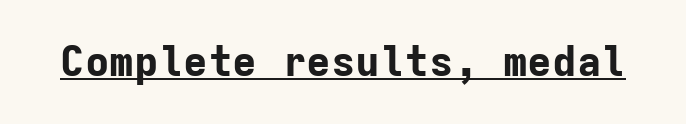
Q: Is the text bold? A: Yes.
Q: Is the text italic (slanted)? A: No, it is upright.
Q: Is the typeface a serif or a sans-serif typeface? A: Sans-serif.
Q: Is the text underlined? A: Yes.
Q: Is the spacing between letters normal or unusually wide? A: Normal.
Q: Width (condensed, normal, or wide)? A: Normal.
Q: Stroke contrast? A: Low.
Q: x-height? A: Medium.
Q: Monospaced? A: Yes.
